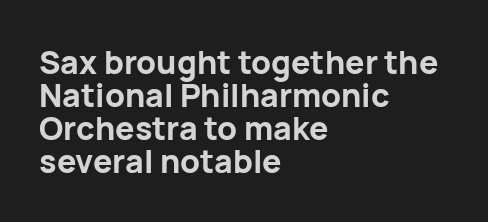
{"serif": "no", "italic": "no", "bold": "yes", "weight": "bold", "width": "normal", "stroke_contrast": "low", "x_height": "medium", "monospaced": "no", "underline": "no", "align": "left", "line_spacing": "tight", "line_spacing_ratio": 1.03, "letter_spacing": "normal", "letter_spacing_em": 0.0, "glyph_px": 32}
